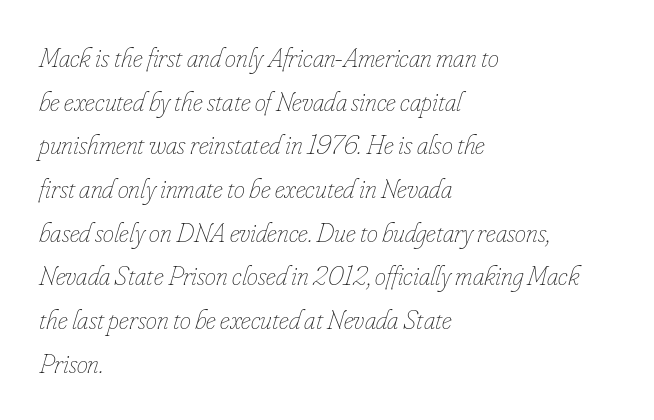
The image shows 28 px thin, condensed type, italic (leaning right); set left-aligned, normal line spacing (1.56x), normal letter spacing, not underlined; low stroke contrast and a small x-height.
